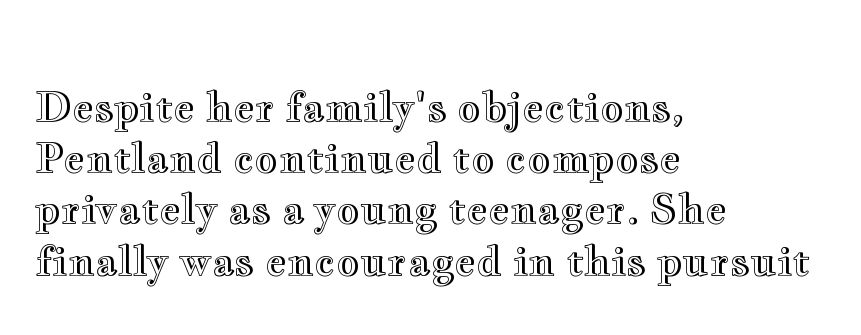
{"italic": "no", "width": "wide", "x_height": "small", "monospaced": "no", "underline": "no", "align": "left", "line_spacing": "normal", "line_spacing_ratio": 1.25, "letter_spacing": "normal", "letter_spacing_em": 0.0, "glyph_px": 41}
